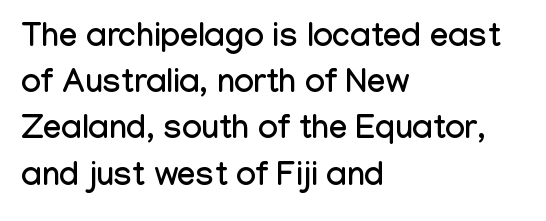
The rows are spaced the way most documents space them. Ascenders rise straight up at ninety degrees. This sample has the flowing, uneven cadence of proportional lettering. In terms of letterspacing, this is plain default setting. The passage is arranged the way most books set body copy — flush left. Look at the bottom of the vertical strokes: they stop flat, with no serifs.
